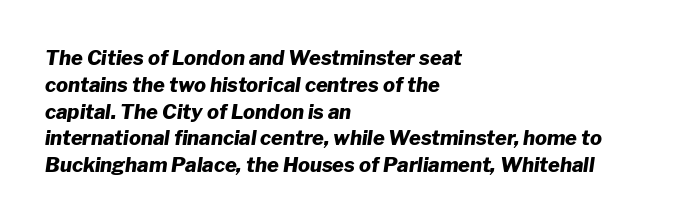
{"italic": "yes", "lean": "right", "slant_degrees": 8, "bold": "yes", "underline": "no", "align": "left", "line_spacing": "normal", "line_spacing_ratio": 1.34, "letter_spacing": "normal", "letter_spacing_em": 0.0, "glyph_px": 20}
